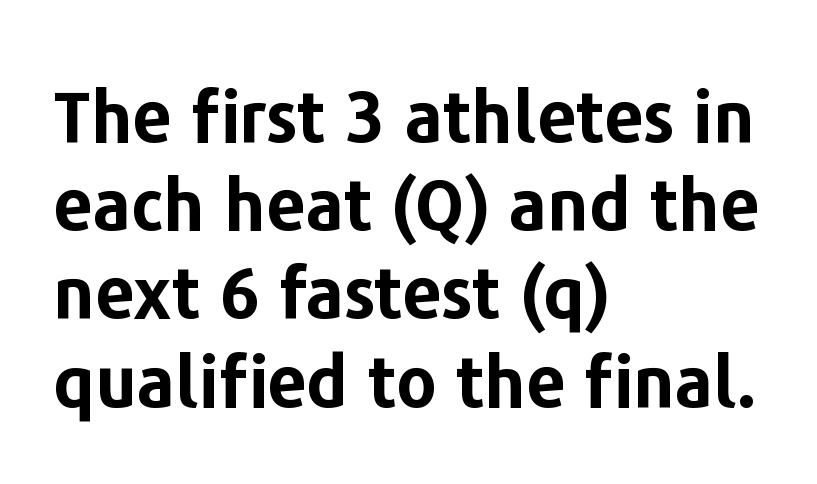
Is this a fixed-width face? No — the glyphs have proportional, varying widths. Any mark beneath the type? The region is blank. This sample uses a sans-serif face. How are the letters spaced? Ordinarily, with no added tracking.
